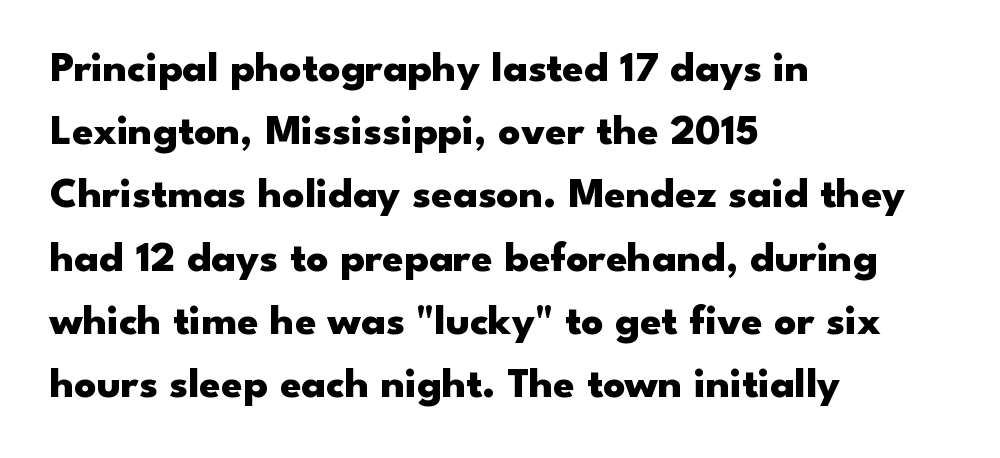
Q: Is the text bold? A: Yes.
Q: Is the text italic (slanted)? A: No, it is upright.
Q: Is the typeface a serif or a sans-serif typeface? A: Sans-serif.
Q: Is the text underlined? A: No.
Q: How is the paragraph aligned? A: Left-aligned.
Q: Is the spacing between letters normal or unusually wide? A: Normal.
Q: Is the spacing between lines tight, normal or loose? A: Normal.
Q: Width (condensed, normal, or wide)? A: Wide.
Q: Stroke contrast? A: Low.
Q: x-height? A: Small.
Q: Monospaced? A: No.
